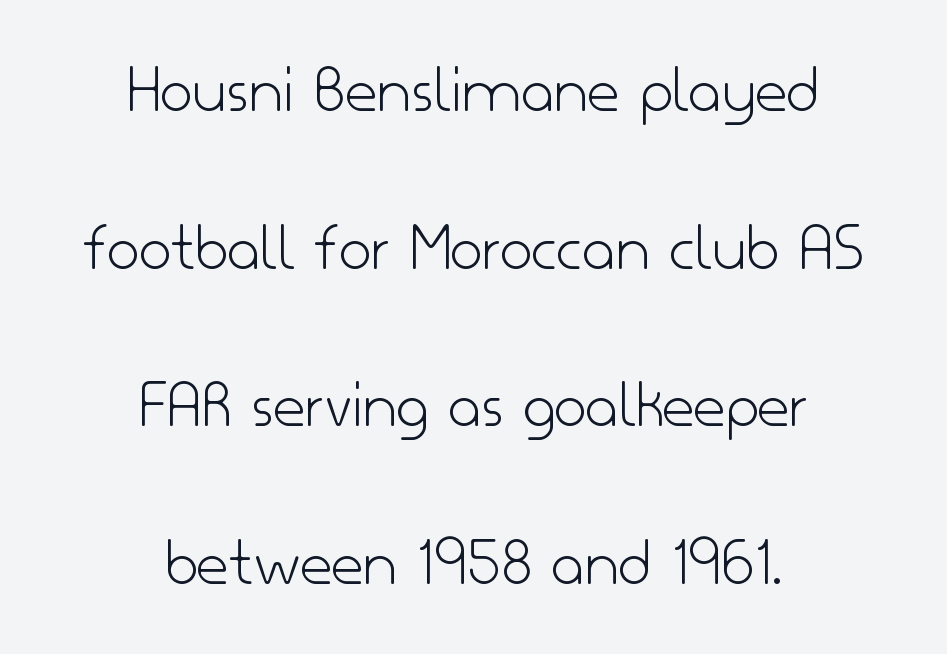
The image shows 71 px light sans-serif type, upright; set centered, loose line spacing (2.22x), normal letter spacing, not underlined; low stroke contrast and a small x-height.
